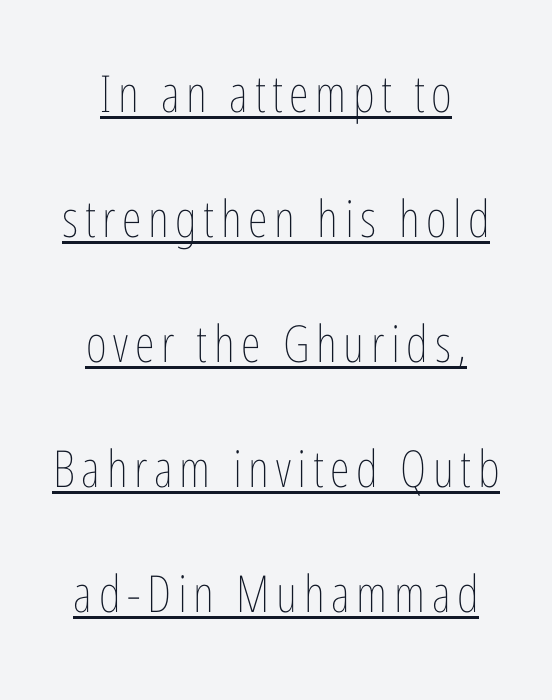
Q: Is the text bold? A: No.
Q: Is the text italic (slanted)? A: No, it is upright.
Q: Is the text underlined? A: Yes.
Q: How is the paragraph aligned? A: Centered.
Q: Is the spacing between lines tight, normal or loose? A: Loose.
Q: Width (condensed, normal, or wide)? A: Condensed.
Q: Stroke contrast? A: Low.
Q: x-height? A: Medium.
Q: Monospaced? A: No.
